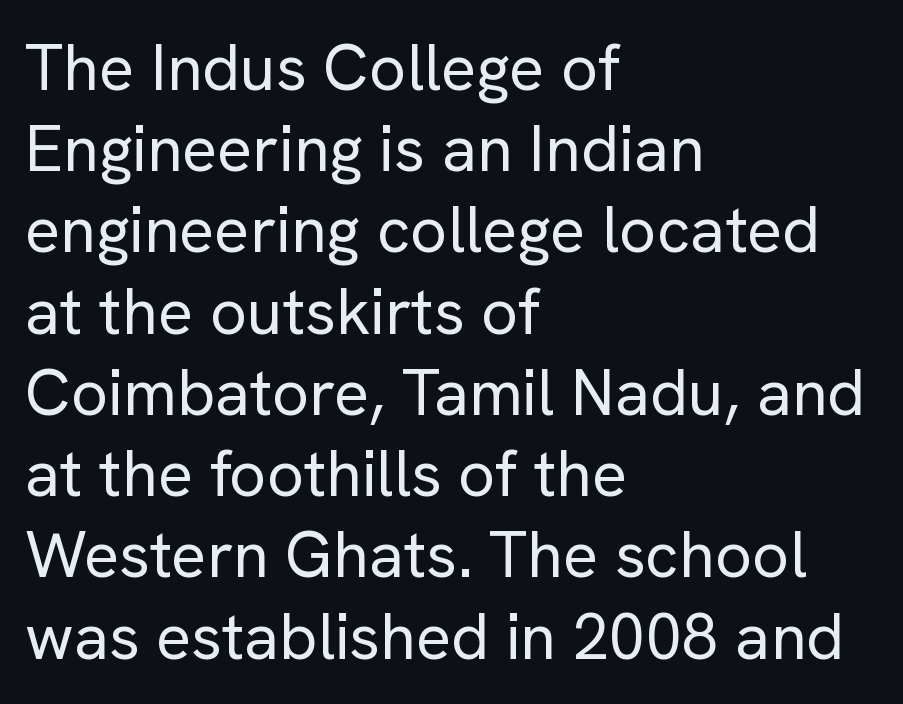
{"serif": "no", "italic": "no", "bold": "no", "weight": "regular", "width": "normal", "stroke_contrast": "low", "x_height": "medium", "monospaced": "no", "underline": "no", "align": "left", "line_spacing": "normal", "line_spacing_ratio": 1.25, "letter_spacing": "normal", "letter_spacing_em": 0.0, "glyph_px": 65}
